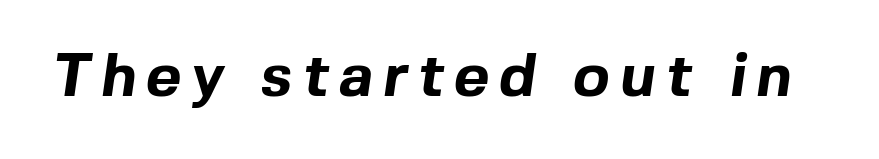
{"serif": "no", "bold": "yes", "weight": "bold", "width": "normal", "x_height": "medium", "monospaced": "no", "underline": "no", "glyph_px": 61}
